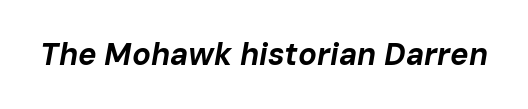
Q: Is the text bold? A: Yes.
Q: Is the text italic (slanted)? A: Yes, it leans right by about 10 degrees.
Q: Is the text underlined? A: No.
Q: Is the spacing between letters normal or unusually wide? A: Normal.
Q: Width (condensed, normal, or wide)? A: Normal.
Q: Stroke contrast? A: Low.
Q: x-height? A: Medium.
Q: Monospaced? A: No.
